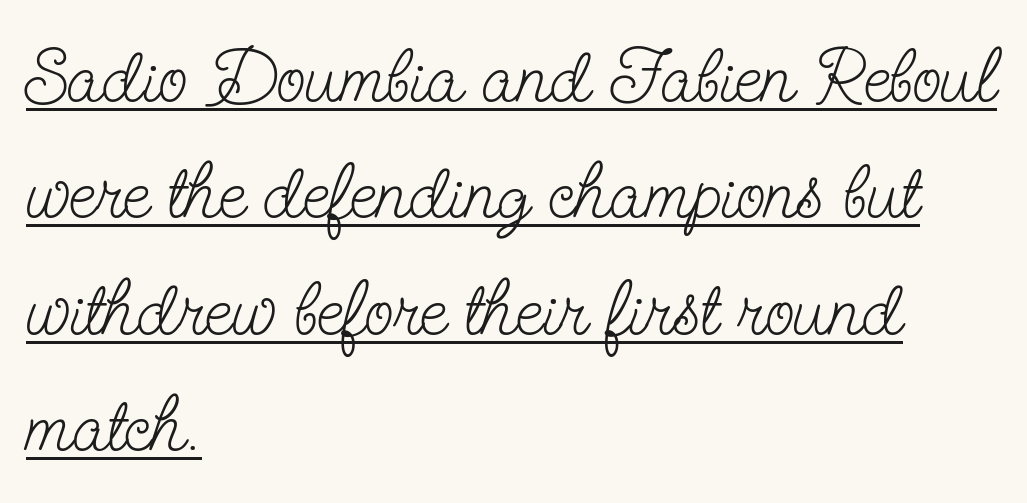
A rule runs beneath these lines of type. One-word summary of the alignment: left. Leading: standard.
